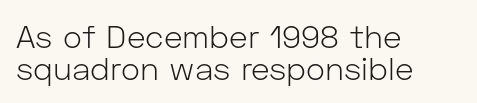
{"serif": "no", "italic": "no", "bold": "no", "weight": "light", "width": "normal", "stroke_contrast": "low", "x_height": "medium", "monospaced": "no", "underline": "no", "align": "left", "line_spacing": "tight", "line_spacing_ratio": 0.99, "letter_spacing": "normal", "letter_spacing_em": 0.0, "glyph_px": 32}
